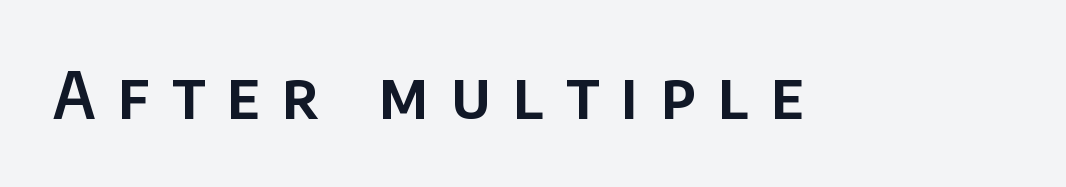
This rendering features lettering with no underline. Character widths vary here, with narrow letters taking less room than wide ones. Someone cranked the tracking dial way up on this one. In terms of posture, this sample is upright. Font category for this specimen: sans-serif.
